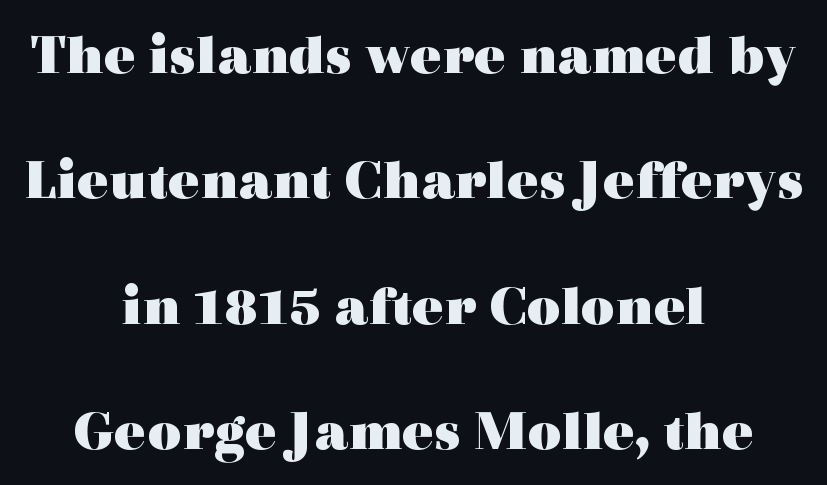
Q: Is the text bold? A: Yes.
Q: Is the text italic (slanted)? A: No, it is upright.
Q: Is the typeface a serif or a sans-serif typeface? A: Serif.
Q: Is the text underlined? A: No.
Q: How is the paragraph aligned? A: Centered.
Q: Is the spacing between letters normal or unusually wide? A: Normal.
Q: Is the spacing between lines tight, normal or loose? A: Loose.
Q: Width (condensed, normal, or wide)? A: Wide.
Q: x-height? A: Medium.
Q: Monospaced? A: No.
